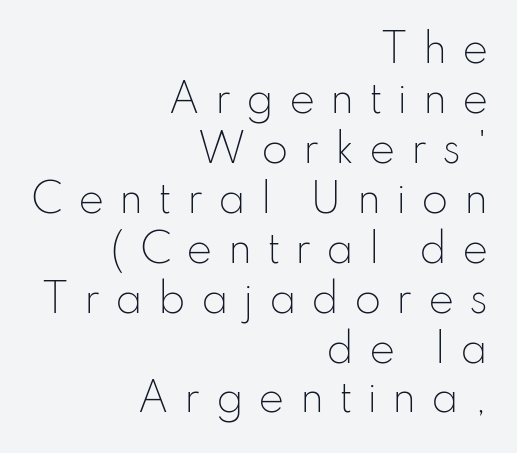
The image shows 39 px light sans-serif type, upright; set right-aligned, normal line spacing (1.28x), unusually wide letter spacing (+0.38 em), not underlined; low stroke contrast and a small x-height.
